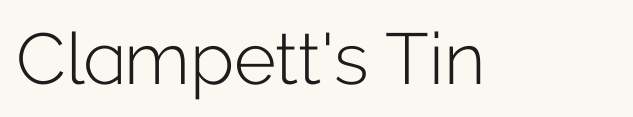
Bare-footed words on every line. Proportional: the letters do not fall into vertical columns. These lines keep a tight, regular rhythm from letter to letter. Compared with a typical body face, this is equally light or lighter still. The letters stand straight up with perfectly vertical stems.
